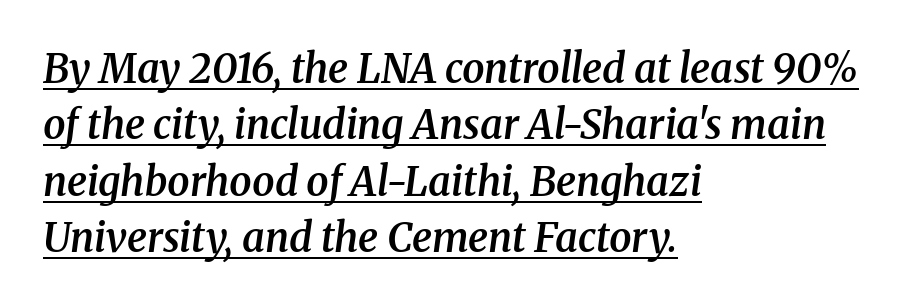
Q: Is the text bold? A: Semi-bold.
Q: Is the text italic (slanted)? A: Yes, it leans right by about 8 degrees.
Q: Is the typeface a serif or a sans-serif typeface? A: Serif.
Q: Is the text underlined? A: Yes.
Q: How is the paragraph aligned? A: Left-aligned.
Q: Is the spacing between letters normal or unusually wide? A: Normal.
Q: Is the spacing between lines tight, normal or loose? A: Normal.
Q: Width (condensed, normal, or wide)? A: Normal.
Q: Stroke contrast? A: Medium.
Q: x-height? A: Medium.
Q: Monospaced? A: No.
